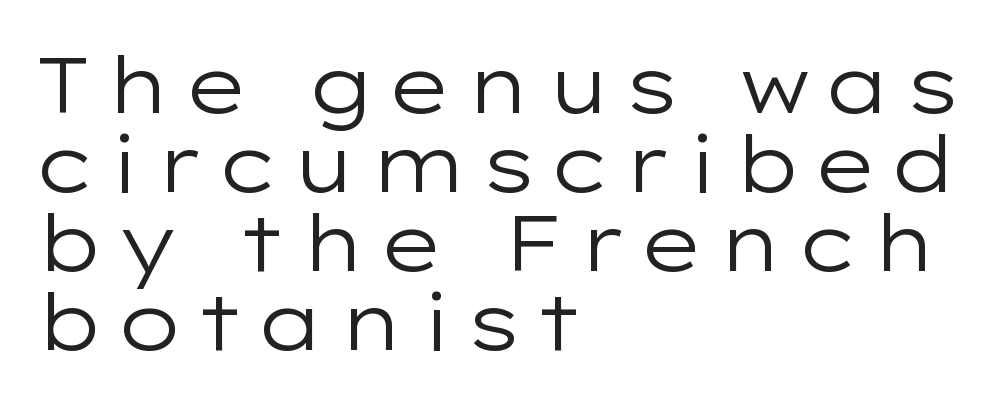
The image shows 79 px regular-weight, wide sans-serif type, upright; set left-aligned, tight line spacing (1.0x), not underlined; low stroke contrast and a medium x-height.
